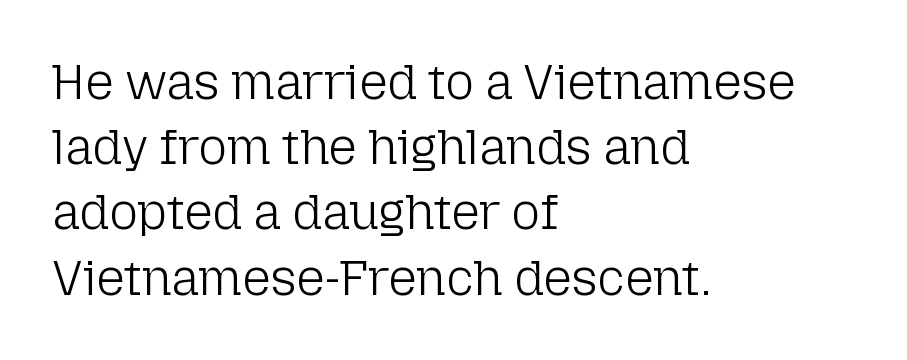
The gaps between neighbouring characters are ordinary and unremarkable. Students, observe: this is what conventionally led text looks like. You could not count columns in this text — the font is proportionally spaced. The font family rendered here belongs to the sans-serif group. Line beginnings align vertically; line endings do not.
